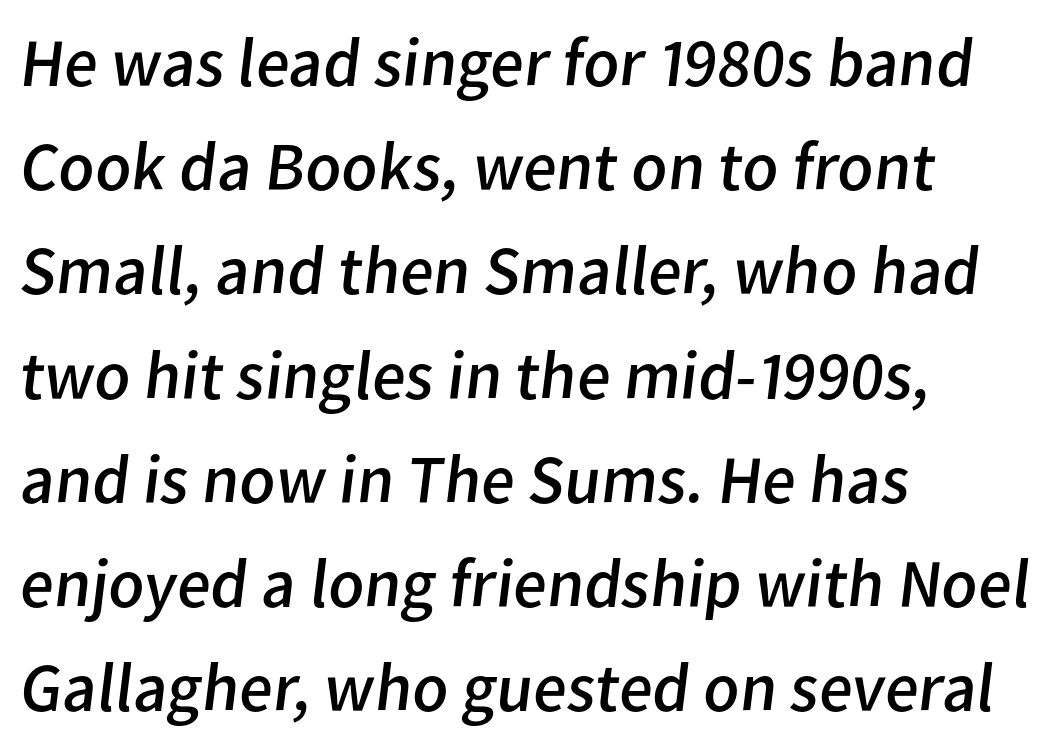
Counters stay open thanks to moderate or lighter strokes. You could call the tracking neutral — neither tight nor loose. Character widths vary here, with narrow letters taking less room than wide ones. The lines sit at an ordinary, default distance from one another. Grotesque or geometric, the face here clearly has no serifs.
